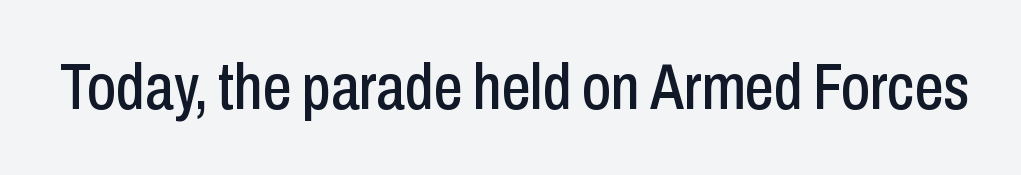
{"serif": "no", "italic": "no", "width": "condensed", "stroke_contrast": "low", "x_height": "medium", "monospaced": "no", "underline": "no", "letter_spacing": "normal", "letter_spacing_em": 0.0, "glyph_px": 64}
